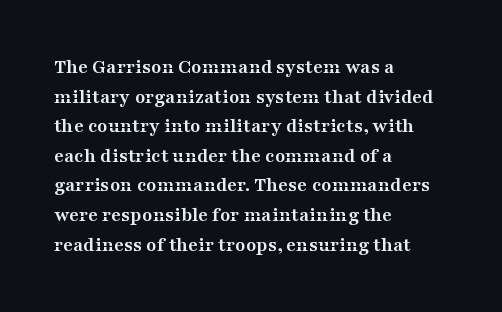
The vertical gap from one line to the next is medium. Beneath every word, the page is bare. Nothing unusual about the tracking: characters are spaced as the font intends. Its strokes are broad and dark, the hallmark of bold type. This sample uses an upright cut, with every glyph sitting square on the baseline. If you drew a ruler down the left edge, every line would touch it.
